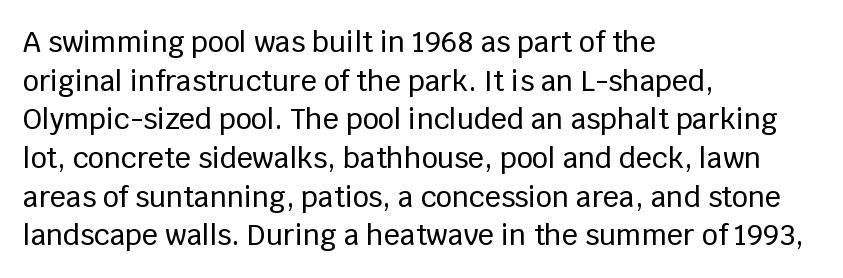
Horizontal alignment here is leftward, the default for most running prose. The lettering holds an erect, upright posture throughout. The gap between lines stays unmarked. The vertical gap from one line to the next is medium.
